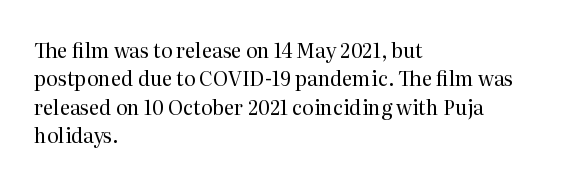
The image shows 20 px text type, upright; set left-aligned, normal line spacing (1.42x), normal letter spacing, not underlined.
